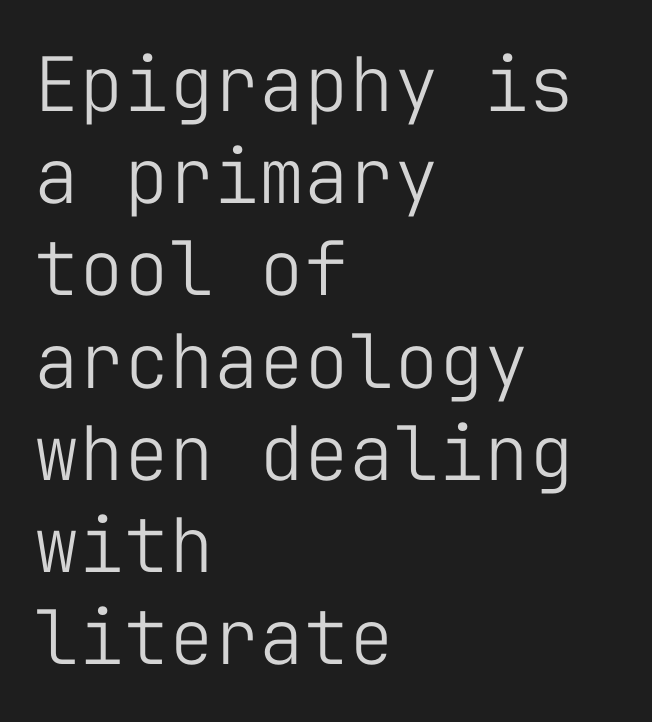
{"serif": "no", "italic": "no", "bold": "no", "weight": "light", "width": "normal", "stroke_contrast": "low", "x_height": "medium", "monospaced": "yes", "underline": "no", "align": "left", "line_spacing_ratio": 1.23, "letter_spacing": "normal", "letter_spacing_em": 0.0, "glyph_px": 75}
